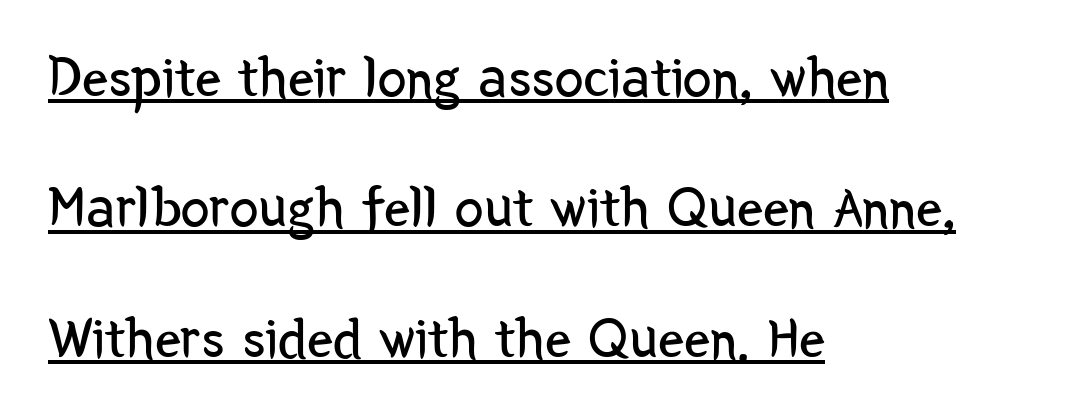
Q: Is the text bold? A: No.
Q: Is the text italic (slanted)? A: No, it is upright.
Q: Is the typeface a serif or a sans-serif typeface? A: Sans-serif.
Q: Is the text underlined? A: Yes.
Q: How is the paragraph aligned? A: Left-aligned.
Q: Is the spacing between letters normal or unusually wide? A: Normal.
Q: Is the spacing between lines tight, normal or loose? A: Loose.
Q: Width (condensed, normal, or wide)? A: Condensed.
Q: Stroke contrast? A: Low.
Q: x-height? A: Medium.
Q: Monospaced? A: No.
